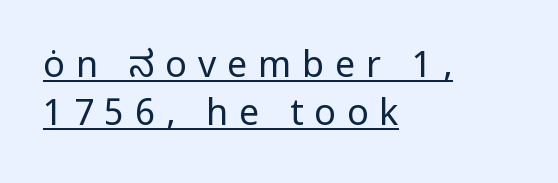
Do the characters align in a grid? No, the font is proportional. This sample uses a sans-serif face. There is plenty of visible air inserted between adjacent glyphs. Weight: regular or lighter. Every row of glyphs begins at an identical x-position on the left.
